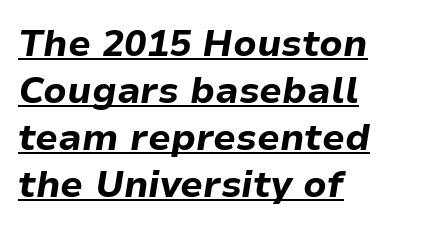
Q: Is the text bold? A: Yes.
Q: Is the text italic (slanted)? A: Yes, it leans right by about 9 degrees.
Q: Is the text underlined? A: Yes.
Q: How is the paragraph aligned? A: Left-aligned.
Q: Is the spacing between letters normal or unusually wide? A: Normal.
Q: Is the spacing between lines tight, normal or loose? A: Normal.
Q: Width (condensed, normal, or wide)? A: Normal.
Q: Stroke contrast? A: Low.
Q: x-height? A: Medium.
Q: Monospaced? A: No.
